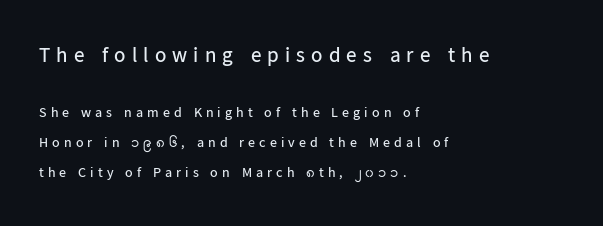
Q: Is the text bold? A: No.
Q: Is the text italic (slanted)? A: No, it is upright.
Q: Is the text underlined? A: No.
Q: How is the paragraph aligned? A: Left-aligned.
Q: Is the spacing between letters normal or unusually wide? A: Unusually wide.
Q: Is the spacing between lines tight, normal or loose? A: Loose.
Q: Which block of text is set in a larger size, the first (top) or the second (bottom)? A: The first (top) one.
